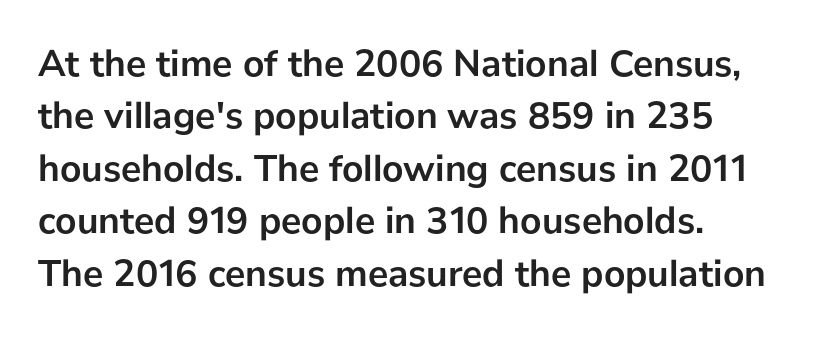
The image shows 38 px semibold sans-serif type, upright; set normal line spacing (1.38x), normal letter spacing, not underlined; low stroke contrast and a medium x-height.
